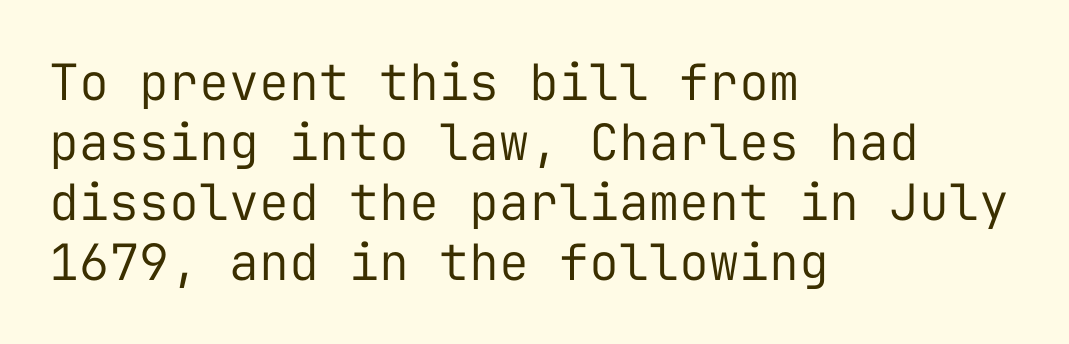
The image shows 50 px regular-weight sans-serif type, upright, monospaced; set left-aligned, line spacing 1.2x, normal letter spacing, not underlined; low stroke contrast and a medium x-height.
